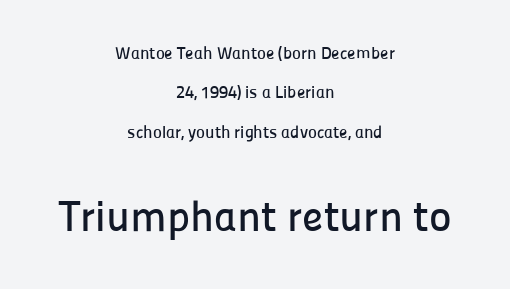
Each new line begins a long way beneath the previous one. Standard letterfit; no display-style spreading of the glyphs. In this sample the second text group is rendered at the bigger scale. Is this a sans? Yes — the strokes have no serifs. The foot of each line stays bare and open.
